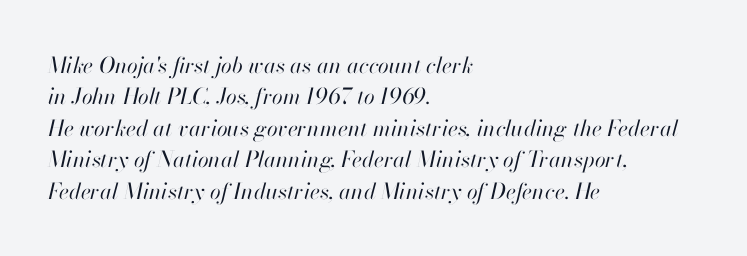
{"italic": "yes", "lean": "right", "slant_degrees": 13, "bold": "no", "underline": "no", "align": "left", "line_spacing": "normal", "line_spacing_ratio": 1.43, "letter_spacing": "normal", "letter_spacing_em": 0.0, "glyph_px": 22}
